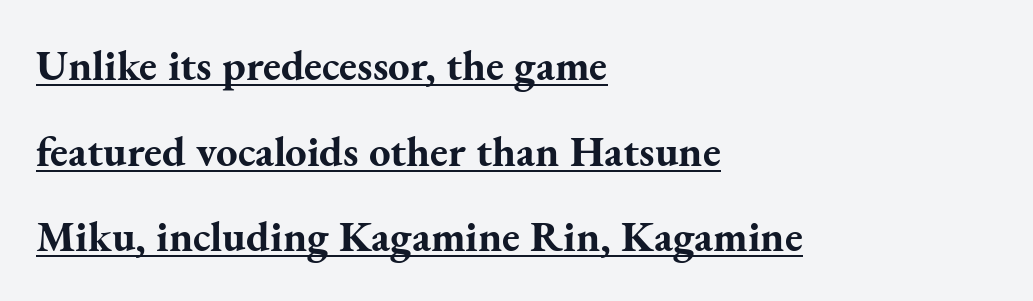
Q: Is the text bold? A: Yes.
Q: Is the text italic (slanted)? A: No, it is upright.
Q: Is the typeface a serif or a sans-serif typeface? A: Serif.
Q: Is the text underlined? A: Yes.
Q: How is the paragraph aligned? A: Left-aligned.
Q: Is the spacing between letters normal or unusually wide? A: Normal.
Q: Is the spacing between lines tight, normal or loose? A: Loose.
Q: Width (condensed, normal, or wide)? A: Normal.
Q: Stroke contrast? A: Medium.
Q: x-height? A: Small.
Q: Monospaced? A: No.
